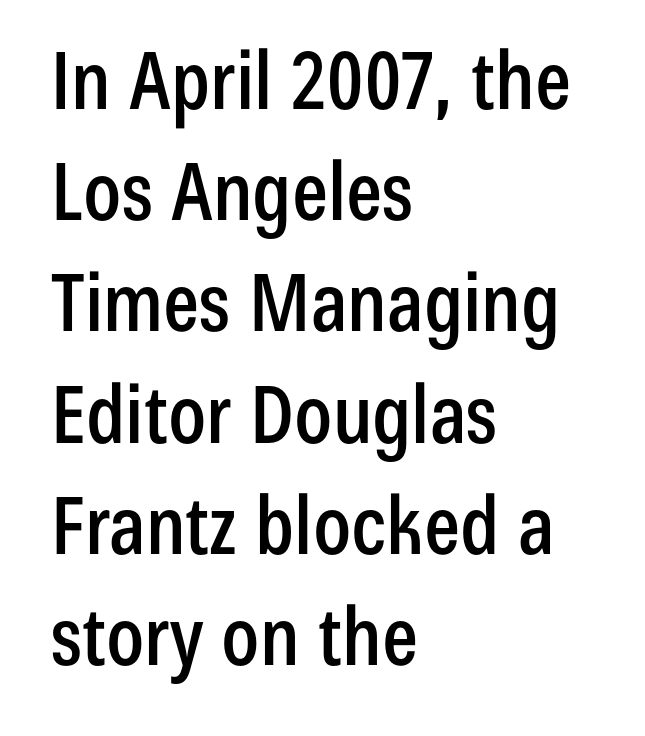
Q: Is the text italic (slanted)? A: No, it is upright.
Q: Is the typeface a serif or a sans-serif typeface? A: Sans-serif.
Q: Is the text underlined? A: No.
Q: How is the paragraph aligned? A: Left-aligned.
Q: Is the spacing between letters normal or unusually wide? A: Normal.
Q: Is the spacing between lines tight, normal or loose? A: Normal.
Q: Width (condensed, normal, or wide)? A: Condensed.
Q: Stroke contrast? A: Low.
Q: x-height? A: Medium.
Q: Monospaced? A: No.
